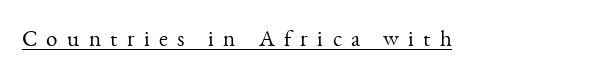
The image shows 23 px text type, upright; set unusually wide letter spacing (+0.41 em), underlined.
